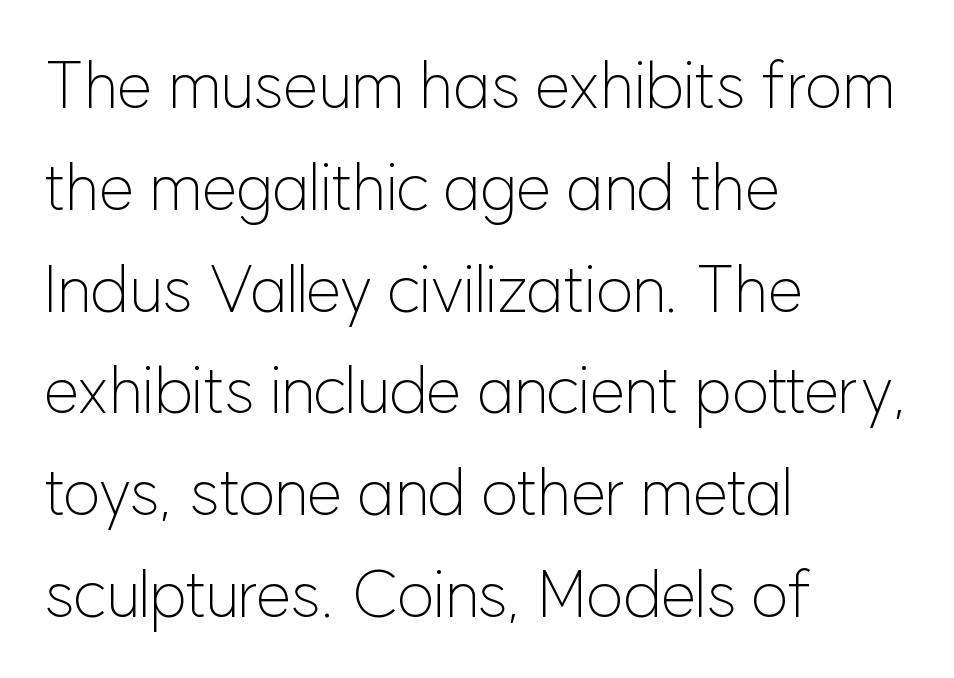
The image shows 64 px light sans-serif type, upright; set left-aligned, normal line spacing (1.59x), normal letter spacing, not underlined; low stroke contrast and a medium x-height.
